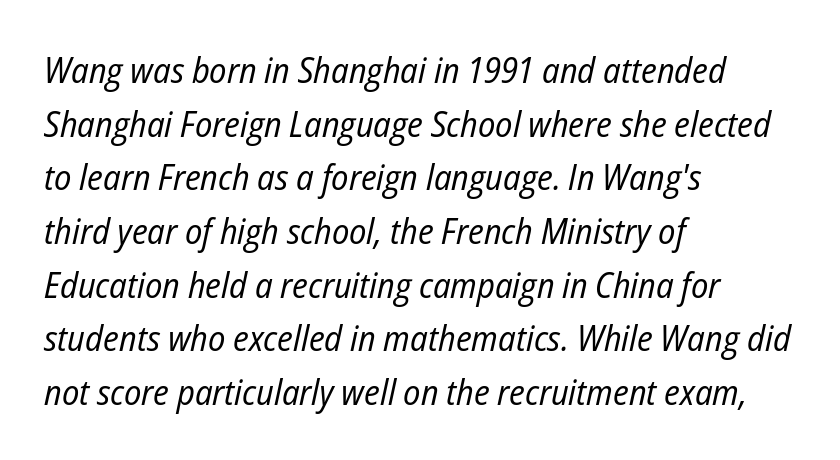
If you drew a line through each stem, it would be angled. Line beginnings align vertically; line endings do not. What's the leading like? Ordinary, nothing unusual. Spacing verdict: proportional, widths tailored to each character. The strokes are not fattened; the text isn't bold. The line texture is even and compact thanks to regular tracking.
